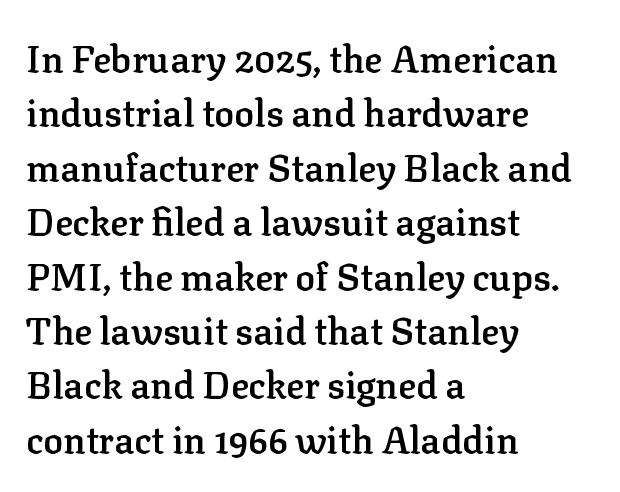
The image shows 37 px semibold serif type, upright; set left-aligned, normal line spacing (1.47x), normal letter spacing, not underlined; low stroke contrast and a medium x-height.
